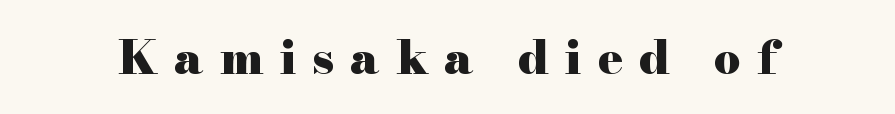
{"serif": "yes", "italic": "no", "bold": "yes", "weight": "heavy", "width": "wide", "stroke_contrast": "high", "x_height": "small", "monospaced": "no", "underline": "no", "letter_spacing": "wide", "letter_spacing_em": 0.34, "glyph_px": 47}
